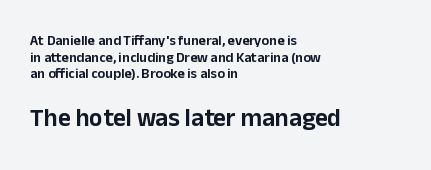
Quick note: underline off. This sample uses an upright cut, with every glyph sitting square on the baseline. Horizontal alignment here is leftward, the default for most running prose. Visually, the bottom section dominates because its glyphs are scaled up. These lines keep a tight, regular rhythm from letter to letter.
